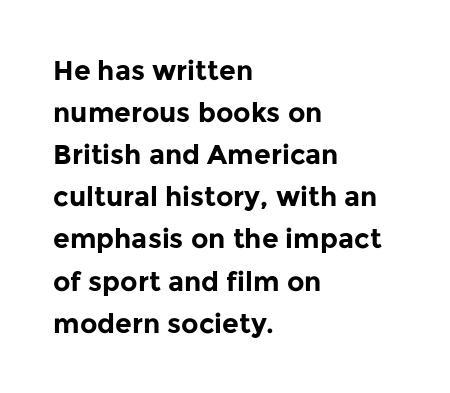
Nothing unusual about the tracking: characters are spaced as the font intends. Layout note: lines flush left. Does the lettering tilt? It doesn't — this is upright. The characters look thick and weighty, a clear bold. If you measured baseline to baseline, you'd find a middling distance. Underlining? Definitely not there.
